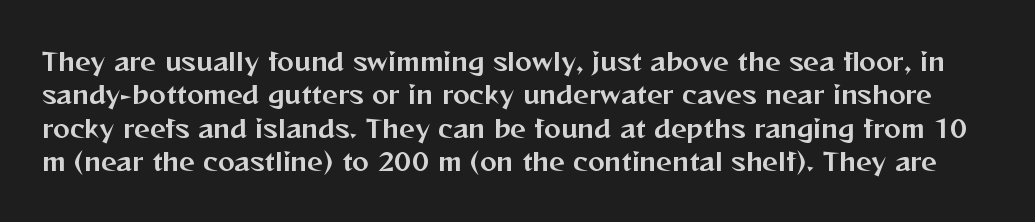
{"italic": "no", "underline": "no", "line_spacing": "normal", "line_spacing_ratio": 1.34, "letter_spacing": "normal", "letter_spacing_em": 0.0, "glyph_px": 25}
